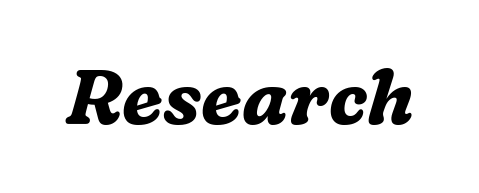
The image shows 76 px bold serif type, italic (leaning right); set normal letter spacing, not underlined; medium stroke contrast and a medium x-height.
